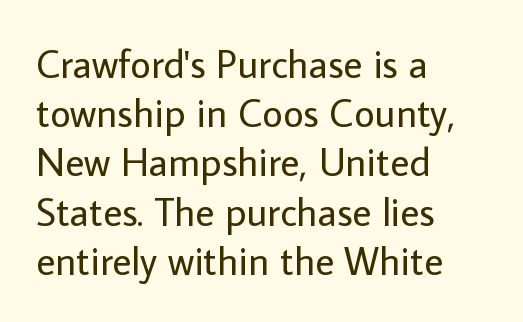
{"serif": "no", "italic": "no", "bold": "no", "weight": "regular", "width": "normal", "stroke_contrast": "low", "x_height": "medium", "monospaced": "no", "underline": "no", "align": "left", "line_spacing_ratio": 1.23, "letter_spacing": "normal", "letter_spacing_em": 0.0, "glyph_px": 40}
